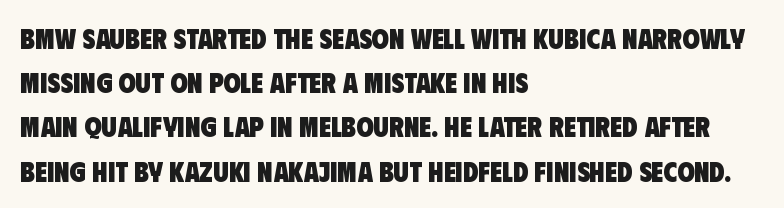
Reading down the column, the eye jumps a familiar distance to each next line. The rendering uses natural spacing where letterforms have individual widths. The designer went with a sans here, leaving each stem footless. Set as a true bold cut, around the 700 mark.
